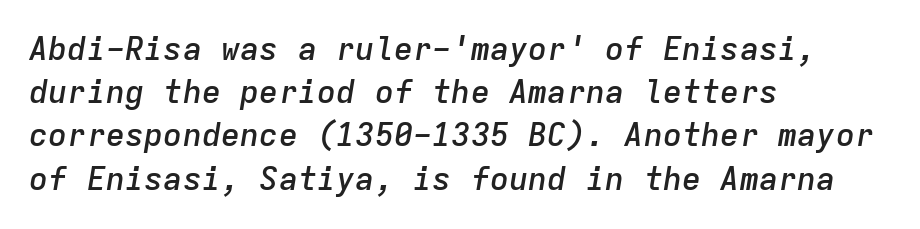
The image shows 32 px semibold type, italic (leaning right), monospaced; set left-aligned, normal line spacing (1.35x), normal letter spacing, not underlined; low stroke contrast and a medium x-height.
